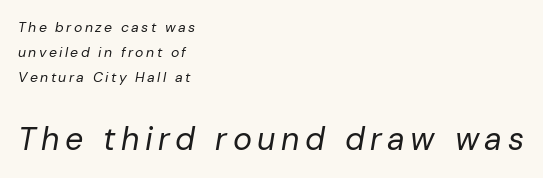
The image shows 32 px regular-weight type, italic (leaning right); set left-aligned, line spacing 1.77x, not underlined; the second (bottom) block is 2.29x larger; low stroke contrast and a medium x-height.
